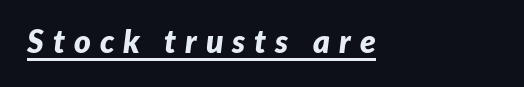
Q: Is the text bold? A: Yes.
Q: Is the text italic (slanted)? A: Yes, it leans right by about 7 degrees.
Q: Is the text underlined? A: Yes.
Q: How is the paragraph aligned? A: Left-aligned.
Q: Is the spacing between letters normal or unusually wide? A: Unusually wide.
Q: Width (condensed, normal, or wide)? A: Normal.
Q: Stroke contrast? A: Low.
Q: x-height? A: Medium.
Q: Monospaced? A: No.
